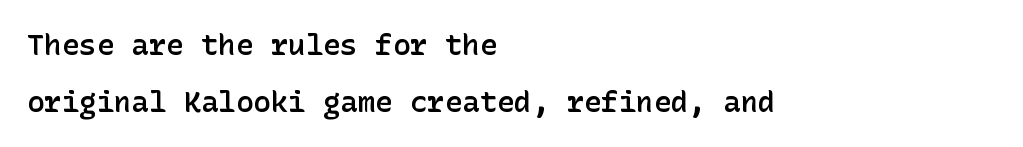
The text was rendered using a sans face with plain stroke endings. Italic: no, the glyphs are upright roman. Leading is clearly above the norm, producing a sparse column. The string is rendered with underlining switched off.
